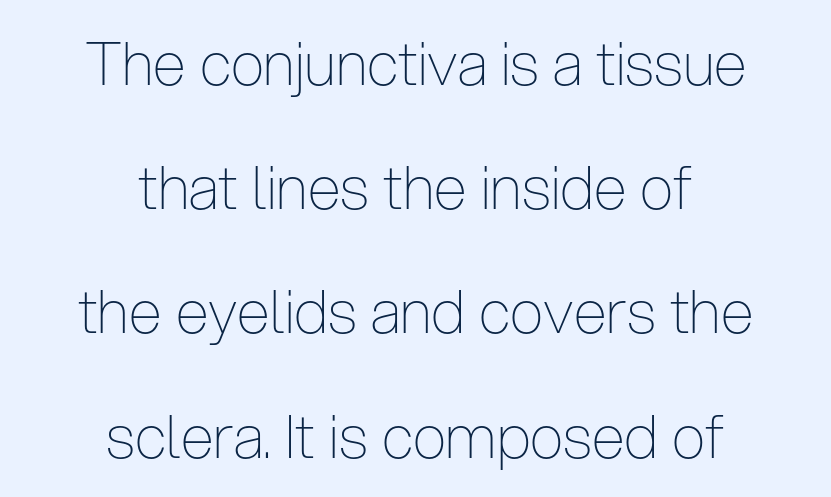
{"serif": "no", "italic": "no", "bold": "no", "weight": "thin", "width": "condensed", "stroke_contrast": "low", "x_height": "medium", "monospaced": "no", "underline": "no", "align": "center", "line_spacing": "loose", "line_spacing_ratio": 2.07, "letter_spacing": "normal", "letter_spacing_em": 0.0, "glyph_px": 60}
